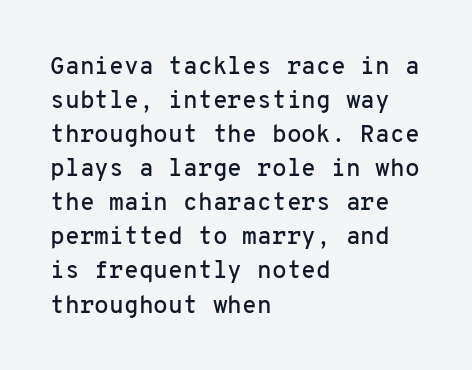
Q: Is the text italic (slanted)? A: No, it is upright.
Q: Is the text underlined? A: No.
Q: How is the paragraph aligned? A: Left-aligned.
Q: Is the spacing between letters normal or unusually wide? A: Normal.
Q: Is the spacing between lines tight, normal or loose? A: Normal.
